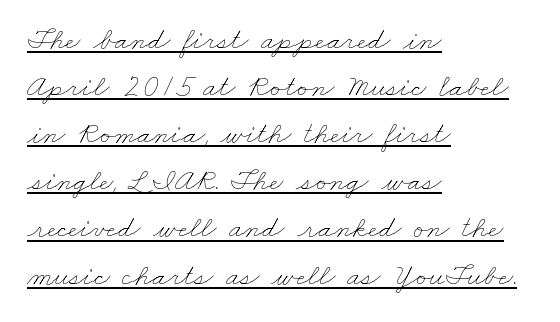
{"bold": "no", "weight": "thin", "width": "wide", "stroke_contrast": "low", "x_height": "small", "monospaced": "no", "underline": "yes", "align": "left", "line_spacing": "normal", "line_spacing_ratio": 1.52, "letter_spacing": "normal", "letter_spacing_em": 0.0, "glyph_px": 31}
